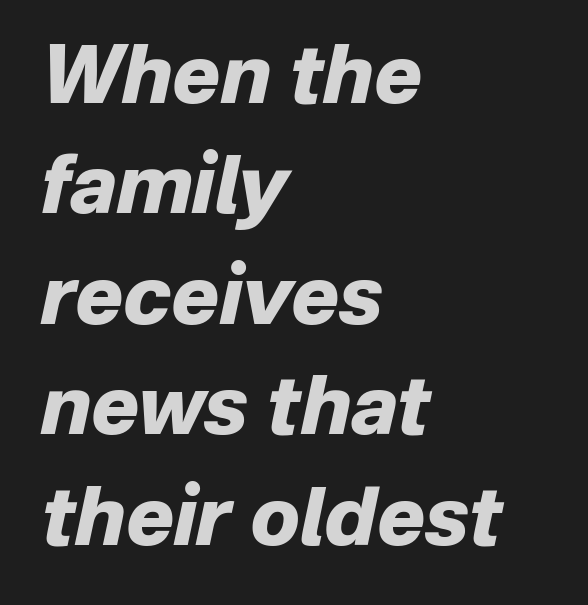
{"italic": "yes", "lean": "right", "slant_degrees": 12, "bold": "yes", "weight": "heavy", "width": "normal", "stroke_contrast": "low", "x_height": "medium", "monospaced": "no", "underline": "no", "align": "left", "line_spacing": "normal", "line_spacing_ratio": 1.38, "letter_spacing": "normal", "letter_spacing_em": 0.0, "glyph_px": 80}
